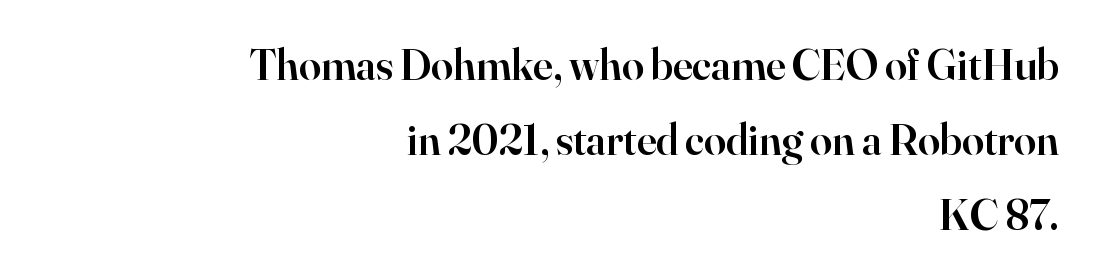
Check the space under the baseline: it is left empty. Style check: upright. The face used here is proportionally spaced, like ordinary book or web type. Are there feet on the stems? There are — it's a serif. The setting favours the right margin, as signatures and pull-quotes sometimes do.
